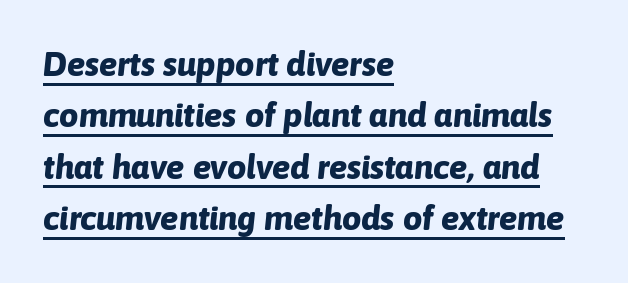
The image shows 34 px bold type, italic (leaning right); set left-aligned, normal line spacing (1.51x), normal letter spacing, underlined; low stroke contrast and a medium x-height.
